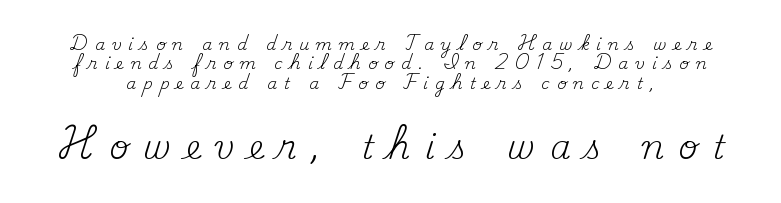
The image shows 33 px regular-weight serif type; set line spacing 1.21x, unusually wide letter spacing (+0.44 em), not underlined; the second (bottom) block is 2.06x larger; medium stroke contrast and a small x-height.
